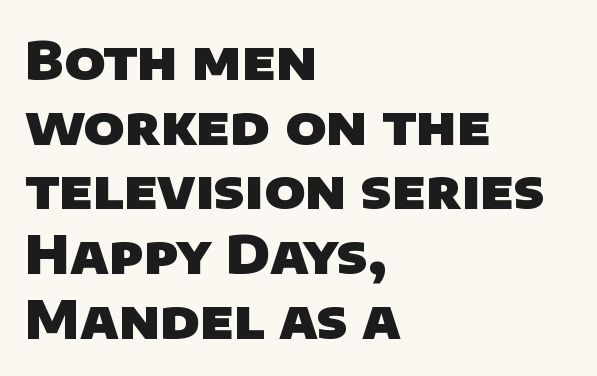
{"serif": "no", "bold": "yes", "weight": "heavy", "width": "normal", "stroke_contrast": "low", "x_height": "large", "monospaced": "no", "underline": "no", "align": "left", "line_spacing_ratio": 1.22, "letter_spacing": "normal", "letter_spacing_em": 0.0, "glyph_px": 53}
